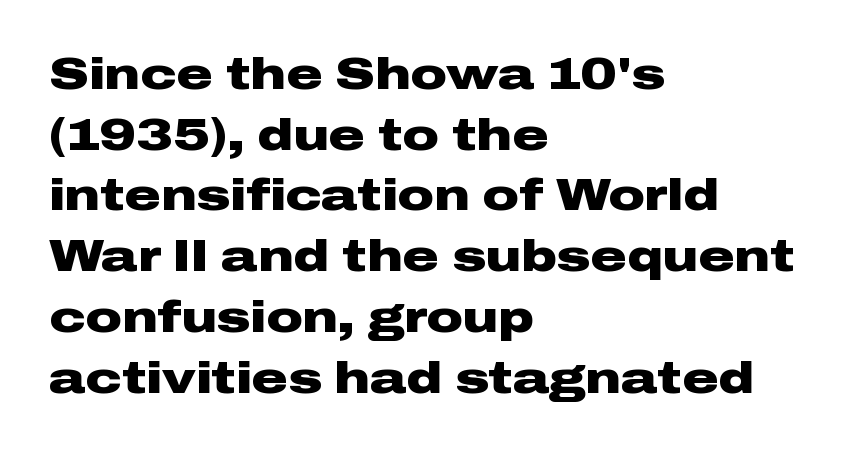
Q: Is the text bold? A: Yes.
Q: Is the text italic (slanted)? A: No, it is upright.
Q: Is the typeface a serif or a sans-serif typeface? A: Sans-serif.
Q: Is the text underlined? A: No.
Q: How is the paragraph aligned? A: Left-aligned.
Q: Is the spacing between letters normal or unusually wide? A: Normal.
Q: Is the spacing between lines tight, normal or loose? A: Normal.
Q: Width (condensed, normal, or wide)? A: Wide.
Q: Stroke contrast? A: Low.
Q: x-height? A: Medium.
Q: Monospaced? A: No.
